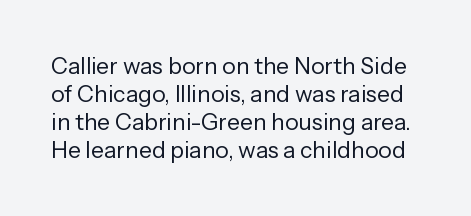
The image shows 23 px text type, upright; set line spacing 1.22x, normal letter spacing, not underlined.
